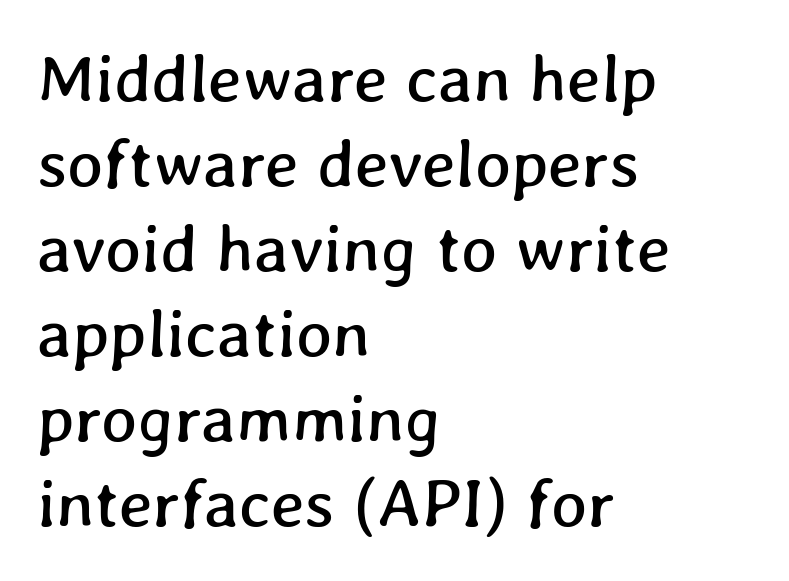
{"width": "normal", "stroke_contrast": "low", "x_height": "medium", "monospaced": "no", "underline": "no", "align": "left", "line_spacing": "normal", "line_spacing_ratio": 1.25, "letter_spacing": "normal", "letter_spacing_em": 0.0, "glyph_px": 68}
